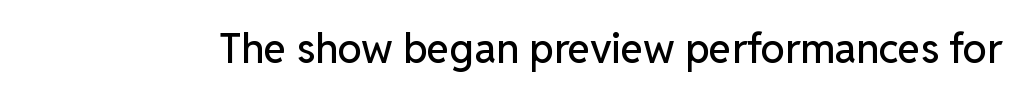
The image shows 41 px sans-serif type, upright; set normal letter spacing, not underlined; low stroke contrast and a medium x-height.
